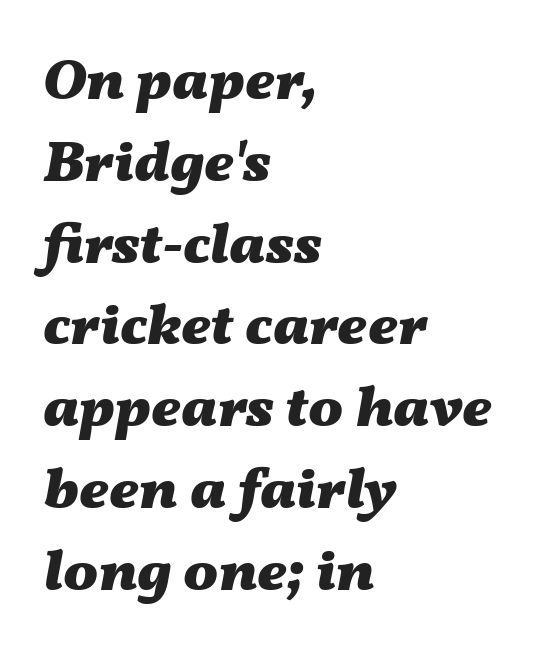
The image shows 58 px heavy, wide type, italic (leaning right); set left-aligned, normal line spacing (1.41x), normal letter spacing, not underlined; medium stroke contrast and a medium x-height.
